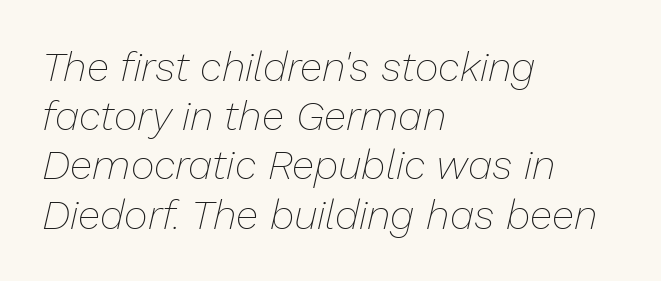
{"italic": "yes", "lean": "right", "slant_degrees": 13, "bold": "no", "weight": "thin", "width": "normal", "stroke_contrast": "low", "x_height": "medium", "monospaced": "no", "underline": "no", "align": "left", "line_spacing_ratio": 1.2, "letter_spacing": "normal", "letter_spacing_em": 0.0, "glyph_px": 41}
